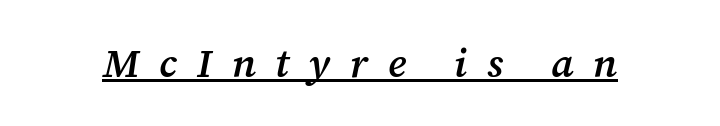
The image shows 40 px semibold serif type, italic (leaning right); set unusually wide letter spacing (+0.49 em), underlined; medium stroke contrast and a medium x-height.
